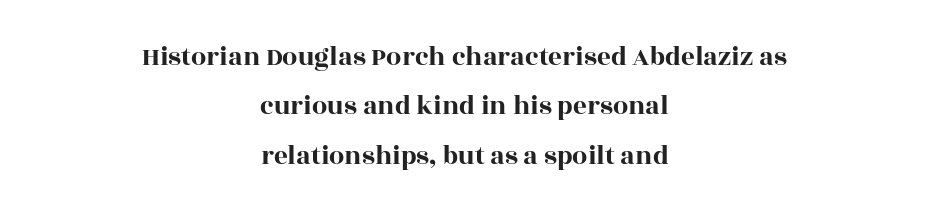
The image shows 27 px text type, upright; set centered, line spacing 1.83x, normal letter spacing, not underlined.
